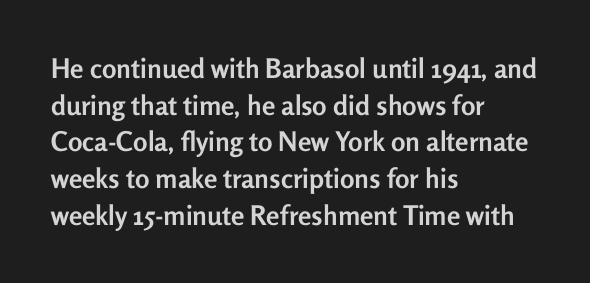
Casual observation: everything's shoved over to the left. Look at the tracking — it's just the regular setting, nothing added. The rendering uses a moderate line-height, typical for paragraphs. Decoration check: the copy has no underline. The face used here has the dense, thick strokes of a bold. The typography opts for an upright posture over an oblique one.
